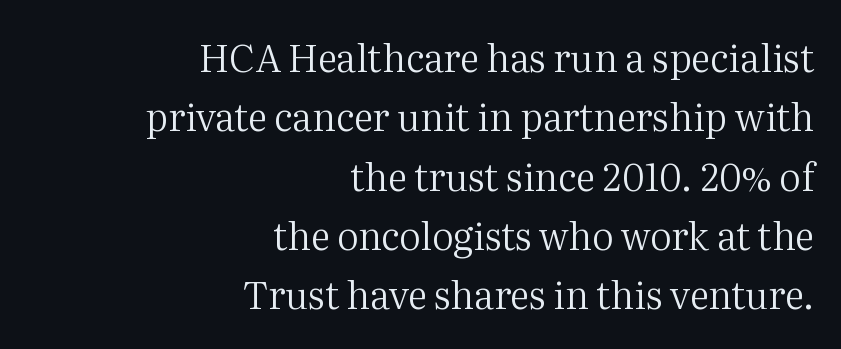
Is this a sans? No — the strokes have serifs. Clear beneath every line of the passage. Varying glyph widths throughout — classic text-font behaviour. Heaviness? Minimal to ordinary, like unemphasized prose. Where is the straight margin? On the right.
